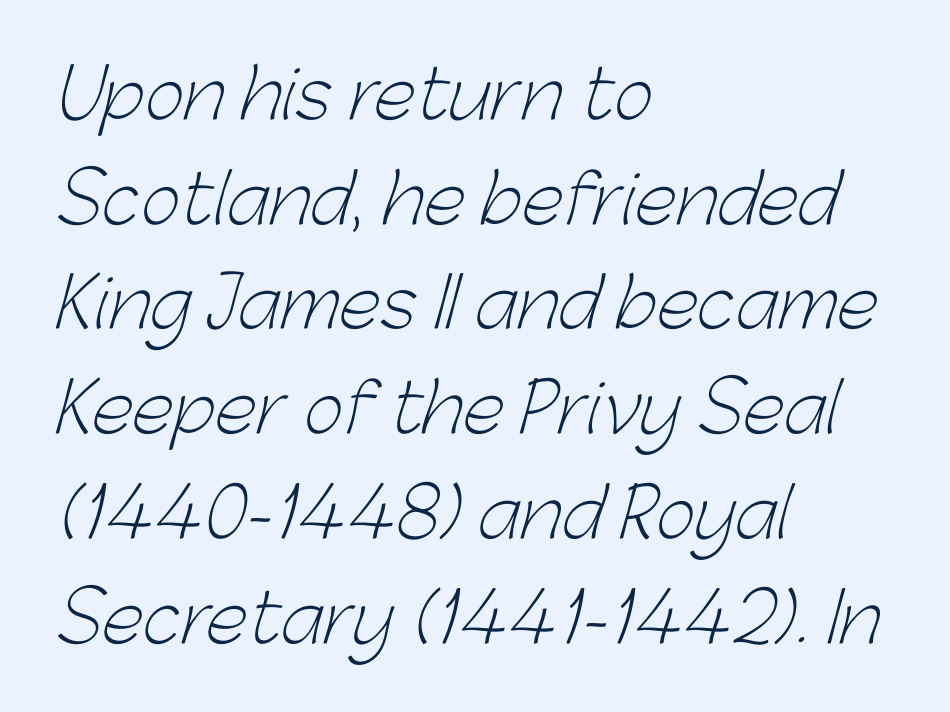
Unbolded letterforms with no extra heft. Is there much room between lines? A standard amount, neither cramped nor airy. What kind of face is this? One without serifs — a sans. Do the characters align in a grid? No, the font is proportional. Letter spacing: default.
